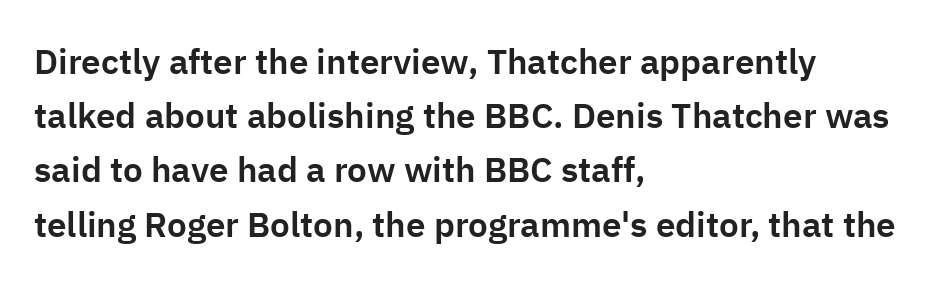
The image shows 35 px sans-serif type, upright; set left-aligned, normal line spacing (1.55x), normal letter spacing, not underlined; low stroke contrast and a medium x-height.
